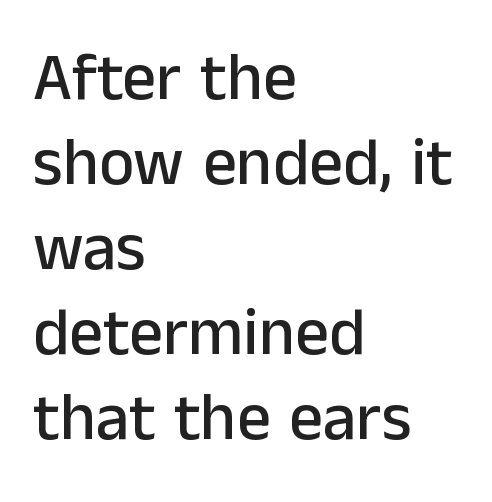
The image shows 67 px sans-serif type, upright; set left-aligned, normal line spacing (1.27x), normal letter spacing, not underlined; low stroke contrast and a medium x-height.
